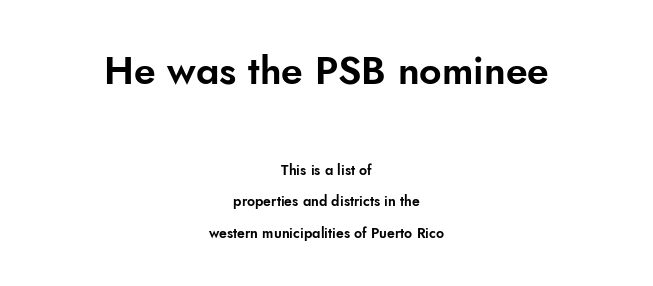
The image shows 39 px sans-serif type, upright; set centered, loose line spacing (2.23x), normal letter spacing, not underlined; the first (top) block is 2.79x larger; low stroke contrast and a small x-height.
